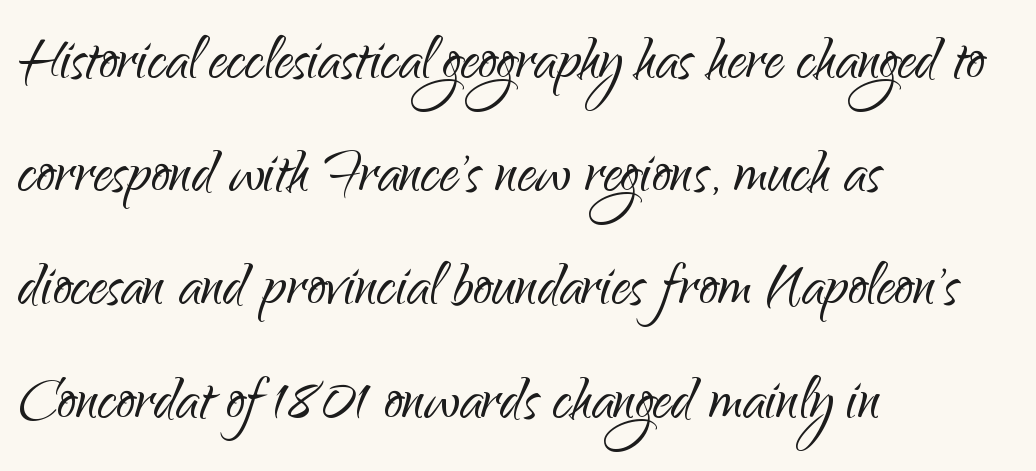
The leading is moderate, giving the passage an even texture. Is this a fixed-width face? No — the glyphs have proportional, varying widths. The letterforms sit at book weight or below. The text was rendered using a sans face with plain stroke endings. Casual observation: everything's shoved over to the left.
